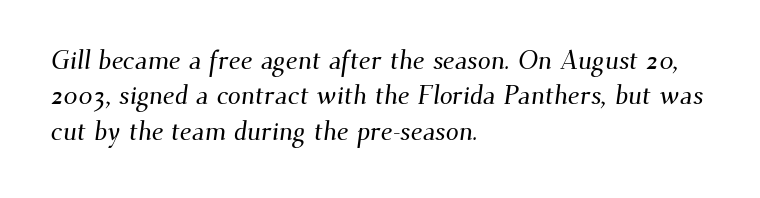
A clean baseline with only descenders dipping below it. These lines are set flush left with a ragged right edge. The rendering uses a moderate line-height, typical for paragraphs. The line texture is even and compact thanks to regular tracking.
